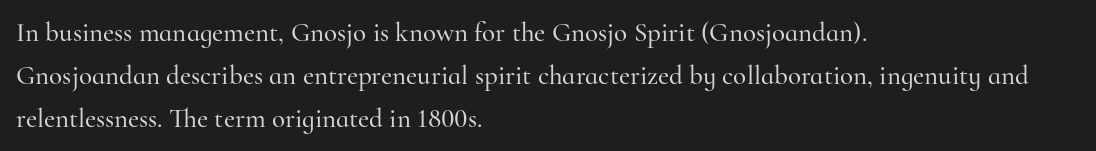
The image shows 27 px text type, upright; set left-aligned, normal line spacing (1.59x), normal letter spacing, not underlined.
